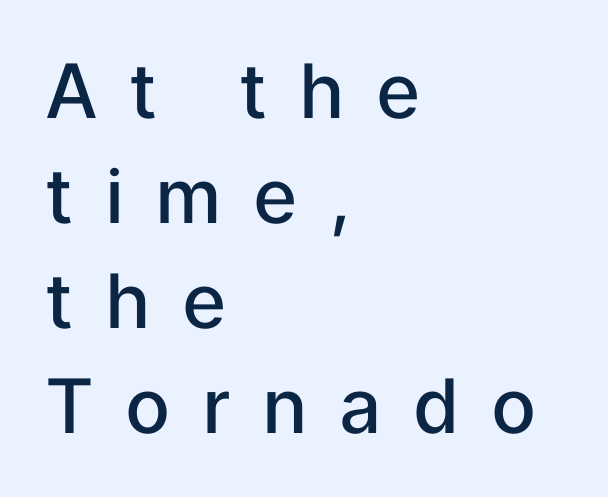
What's the leading like? Ordinary, nothing unusual. The glyphs are unaccompanied by any horizontal stroke below them. Serif or sans? Sans — the stroke terminals are bare. Each line starts at the same left margin while the right side varies. Rendered with straight, roman letterforms. Loose tracking; the words dissolve into strings of separated letters.
